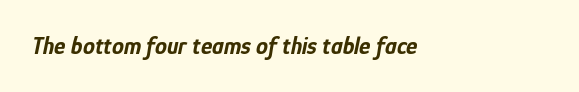
Just letters on the line, the space beneath them empty. The lines are quadded left. Spacing between characters is what you'd get straight out of the box. Is the type slanted? Yes — the strokes lean at a clear angle. The strokes are fattened all the way to bold.
